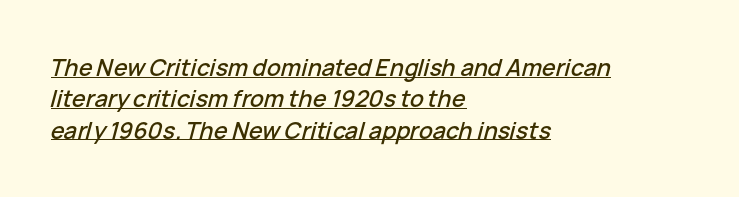
{"italic": "yes", "lean": "right", "slant_degrees": 15, "underline": "yes", "align": "left", "line_spacing": "normal", "line_spacing_ratio": 1.36, "letter_spacing": "normal", "letter_spacing_em": 0.0, "glyph_px": 23}
